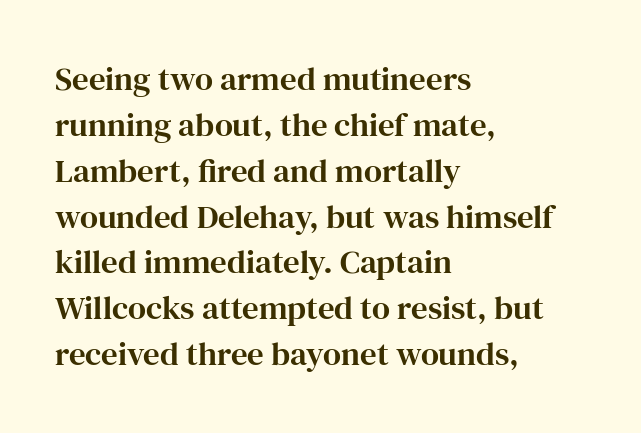
{"serif": "yes", "italic": "no", "width": "normal", "stroke_contrast": "high", "x_height": "medium", "monospaced": "no", "underline": "no", "align": "left", "line_spacing": "normal", "line_spacing_ratio": 1.39, "letter_spacing": "normal", "letter_spacing_em": 0.0, "glyph_px": 33}
